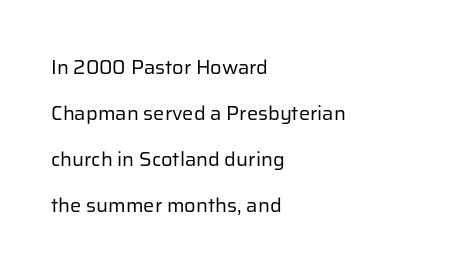
Underline: absent. These lines were composed using upright roman letters. This is not heavy type; no bold has been used. This rendering leaves character spacing at its baseline value.
